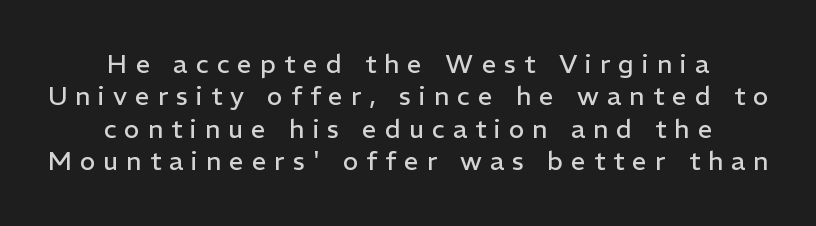
Q: Is the text bold? A: No.
Q: Is the text italic (slanted)? A: No, it is upright.
Q: Is the text underlined? A: No.
Q: How is the paragraph aligned? A: Centered.
Q: Is the spacing between letters normal or unusually wide? A: Unusually wide.
Q: Is the spacing between lines tight, normal or loose? A: Normal.
